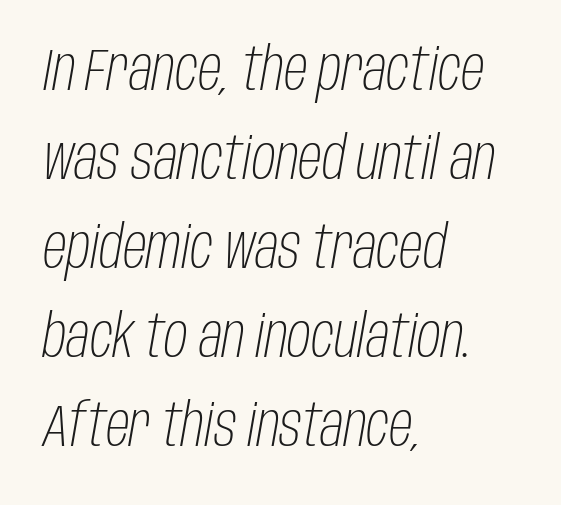
{"italic": "yes", "lean": "right", "slant_degrees": 10, "bold": "no", "weight": "light", "width": "condensed", "stroke_contrast": "low", "x_height": "large", "monospaced": "no", "underline": "no", "align": "left", "line_spacing": "normal", "line_spacing_ratio": 1.51, "letter_spacing": "normal", "letter_spacing_em": 0.0, "glyph_px": 59}
